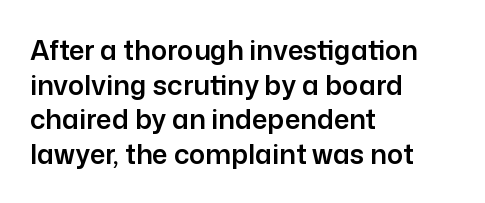
Q: Is the text italic (slanted)? A: No, it is upright.
Q: Is the text underlined? A: No.
Q: How is the paragraph aligned? A: Left-aligned.
Q: Is the spacing between letters normal or unusually wide? A: Normal.
Q: Is the spacing between lines tight, normal or loose? A: Normal.
